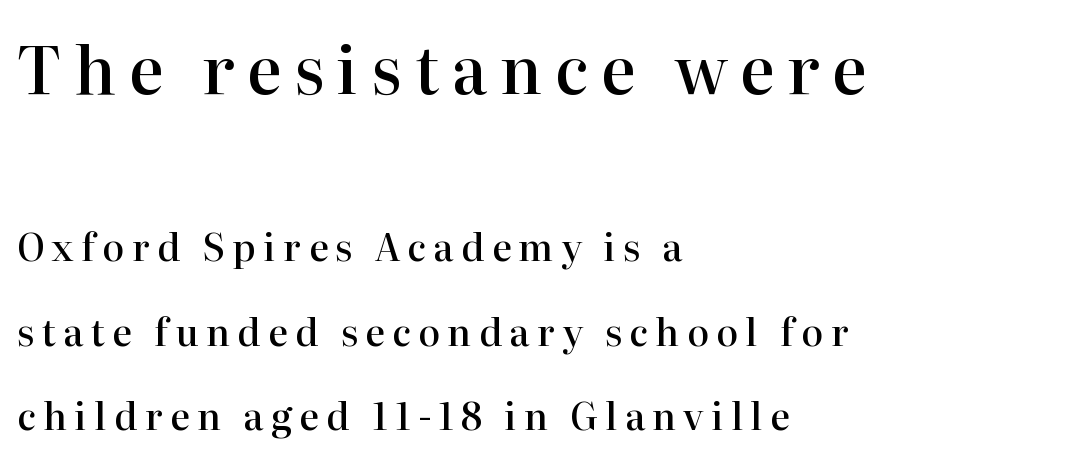
Q: Is the text bold? A: Semi-bold.
Q: Is the text italic (slanted)? A: No, it is upright.
Q: Is the typeface a serif or a sans-serif typeface? A: Serif.
Q: Is the text underlined? A: No.
Q: How is the paragraph aligned? A: Left-aligned.
Q: Is the spacing between letters normal or unusually wide? A: Unusually wide.
Q: Is the spacing between lines tight, normal or loose? A: Loose.
Q: Which block of text is set in a larger size, the first (top) or the second (bottom)? A: The first (top) one.
Q: Width (condensed, normal, or wide)? A: Normal.
Q: Stroke contrast? A: High.
Q: x-height? A: Medium.
Q: Monospaced? A: No.
